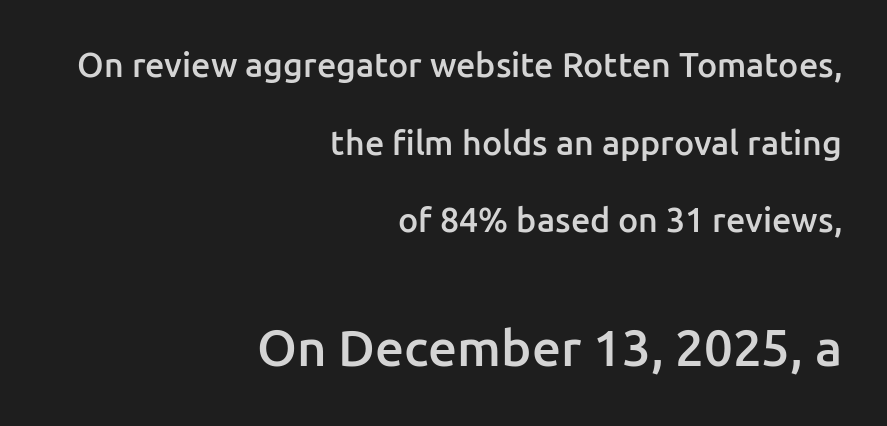
Q: Is the text bold? A: Semi-bold.
Q: Is the text italic (slanted)? A: No, it is upright.
Q: Is the typeface a serif or a sans-serif typeface? A: Sans-serif.
Q: Is the text underlined? A: No.
Q: How is the paragraph aligned? A: Right-aligned.
Q: Is the spacing between letters normal or unusually wide? A: Normal.
Q: Is the spacing between lines tight, normal or loose? A: Loose.
Q: Which block of text is set in a larger size, the first (top) or the second (bottom)? A: The second (bottom) one.
Q: Width (condensed, normal, or wide)? A: Normal.
Q: Stroke contrast? A: Low.
Q: x-height? A: Medium.
Q: Monospaced? A: No.
